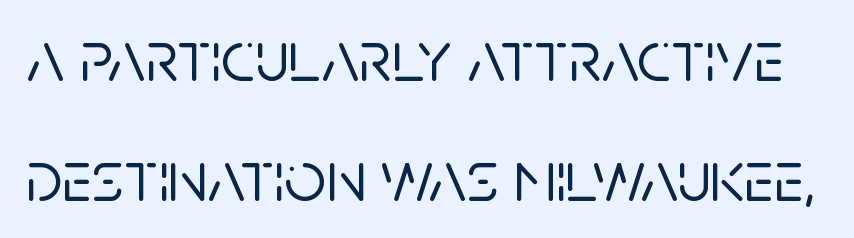
Q: Is the text italic (slanted)? A: No, it is upright.
Q: Is the typeface a serif or a sans-serif typeface? A: Sans-serif.
Q: Is the text underlined? A: No.
Q: Is the spacing between letters normal or unusually wide? A: Normal.
Q: Is the spacing between lines tight, normal or loose? A: Normal.
Q: Width (condensed, normal, or wide)? A: Normal.
Q: Stroke contrast? A: Low.
Q: x-height? A: Large.
Q: Monospaced? A: No.
